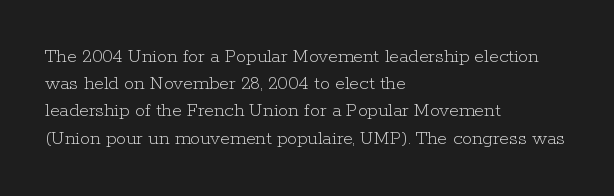
The text block is weighted toward the left margin, trailing off unevenly rightward. Summary of vertical rhythm: regular, with standard interline spacing. Spacing between characters is what you'd get straight out of the box. The letterforms sit at book weight or below.
